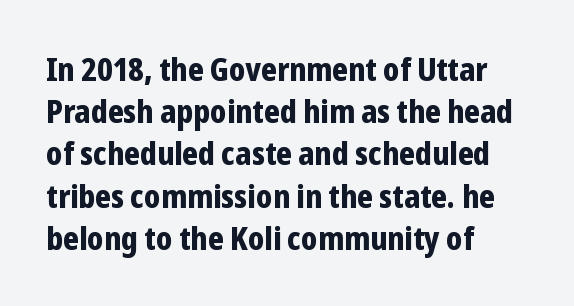
{"serif": "no", "italic": "no", "bold": "yes", "weight": "bold", "width": "condensed", "stroke_contrast": "low", "x_height": "medium", "monospaced": "no", "underline": "no", "align": "left", "line_spacing": "normal", "line_spacing_ratio": 1.32, "letter_spacing": "normal", "letter_spacing_em": 0.0, "glyph_px": 32}
